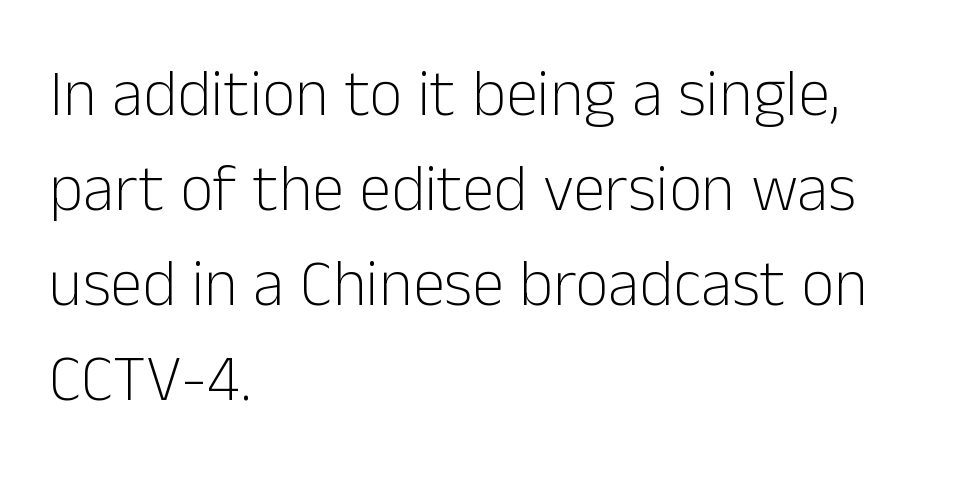
Underlining? Definitely not there. Spacing between characters is what you'd get straight out of the box. Left-aligned paragraph, ragged on the right. Vertical spacing — default. This sample has the flowing, uneven cadence of proportional lettering. It's the straight-up-and-down kind of type.
